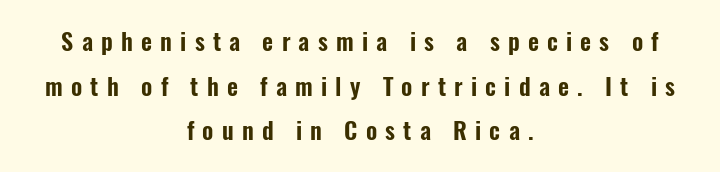
Q: Is the text italic (slanted)? A: No, it is upright.
Q: Is the text underlined? A: No.
Q: How is the paragraph aligned? A: Centered.
Q: Is the spacing between letters normal or unusually wide? A: Unusually wide.
